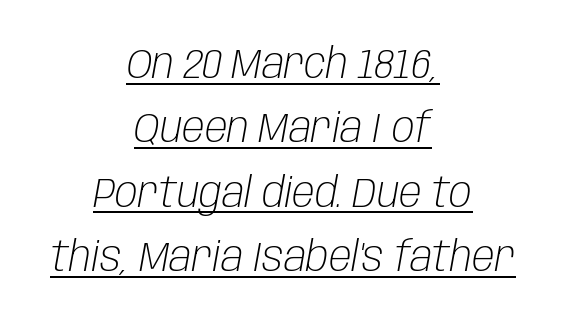
Q: Is the text bold? A: No.
Q: Is the text italic (slanted)? A: Yes, it leans right by about 10 degrees.
Q: Is the text underlined? A: Yes.
Q: How is the paragraph aligned? A: Centered.
Q: Is the spacing between letters normal or unusually wide? A: Normal.
Q: Is the spacing between lines tight, normal or loose? A: Normal.
Q: Width (condensed, normal, or wide)? A: Condensed.
Q: Stroke contrast? A: Low.
Q: x-height? A: Large.
Q: Monospaced? A: No.
